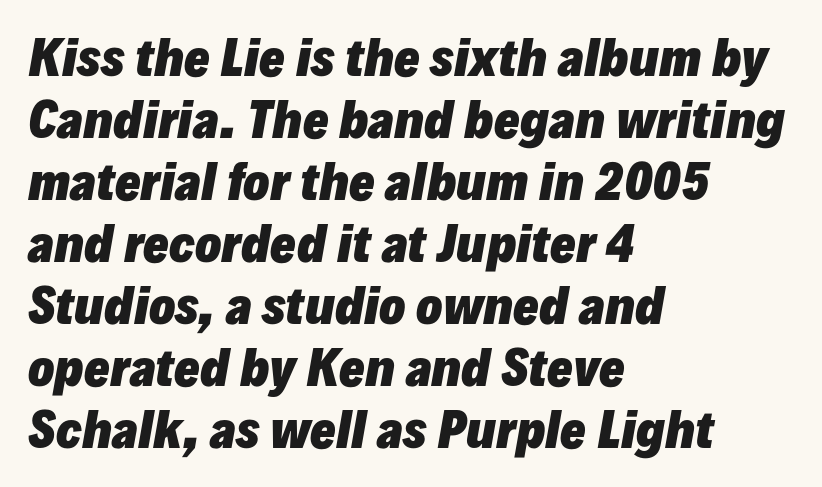
Q: Is the text bold? A: Yes.
Q: Is the text italic (slanted)? A: Yes, it leans right by about 10 degrees.
Q: Is the text underlined? A: No.
Q: How is the paragraph aligned? A: Left-aligned.
Q: Is the spacing between letters normal or unusually wide? A: Normal.
Q: Is the spacing between lines tight, normal or loose? A: Normal.
Q: Width (condensed, normal, or wide)? A: Normal.
Q: Stroke contrast? A: Low.
Q: x-height? A: Medium.
Q: Monospaced? A: No.
